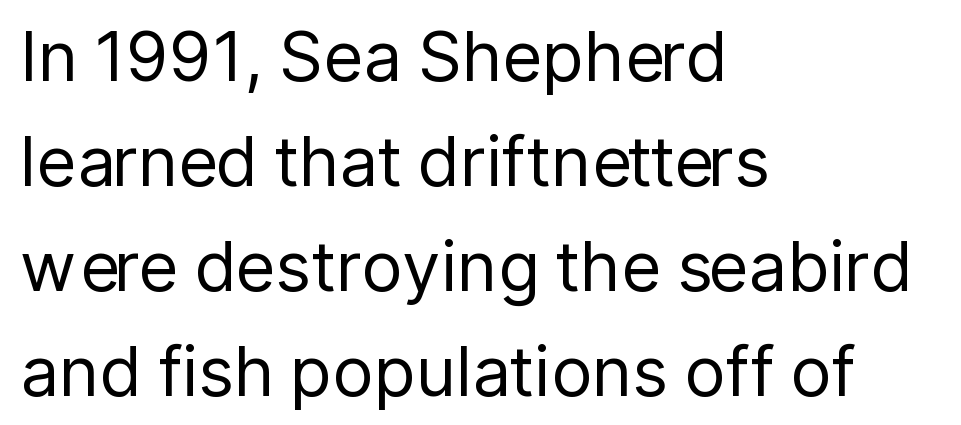
Typeset ragged right — the left edge is the straight one. A typesetter would call this proportional, since set widths differ per character. Do the letters lean? They stand straight. The words here are not underlined. These glyphs show unthickened strokes, regular width or finer.
